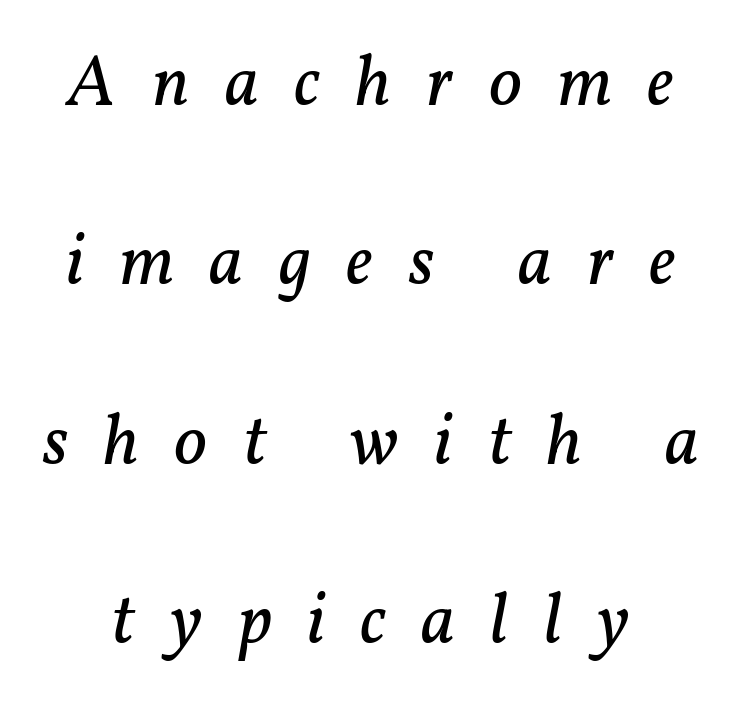
Letters rest on an invisible, unmarked baseline. The rendering uses natural spacing where letterforms have individual widths. Words appear elongated and porous because spacing is wide. The block of text is sparse from top to bottom, with ample space between rows.
